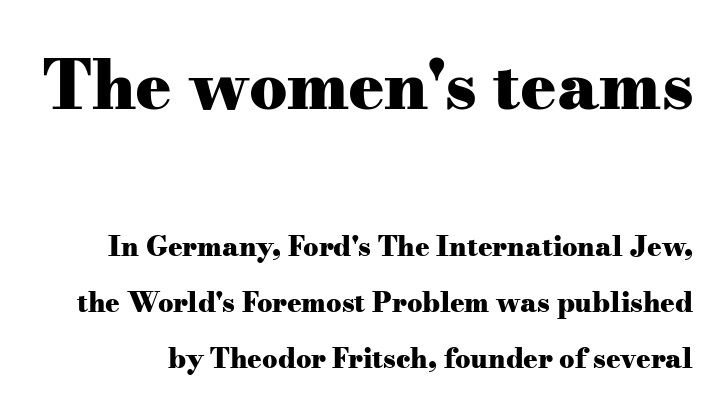
{"serif": "yes", "italic": "no", "bold": "yes", "weight": "heavy", "width": "wide", "stroke_contrast": "medium", "x_height": "small", "monospaced": "no", "underline": "no", "line_spacing": "loose", "line_spacing_ratio": 2.07, "letter_spacing": "normal", "letter_spacing_em": 0.0, "larger_block": "first", "size_ratio": 2.48, "glyph_px": 67}
